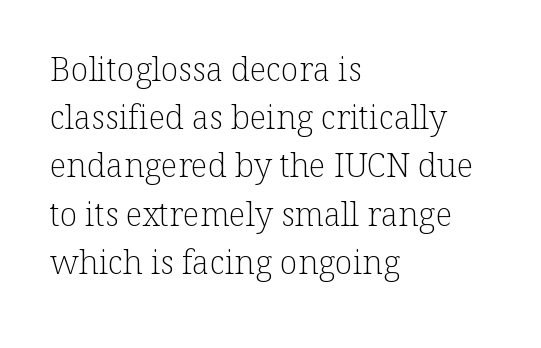
Q: Is the text bold? A: No.
Q: Is the text italic (slanted)? A: No, it is upright.
Q: Is the typeface a serif or a sans-serif typeface? A: Serif.
Q: Is the text underlined? A: No.
Q: How is the paragraph aligned? A: Left-aligned.
Q: Is the spacing between letters normal or unusually wide? A: Normal.
Q: Is the spacing between lines tight, normal or loose? A: Normal.
Q: Width (condensed, normal, or wide)? A: Normal.
Q: Stroke contrast? A: Low.
Q: x-height? A: Medium.
Q: Monospaced? A: No.
